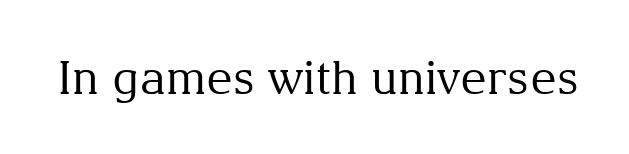
The image shows 46 px regular-weight serif type, upright; set normal letter spacing, not underlined; medium stroke contrast and a medium x-height.
